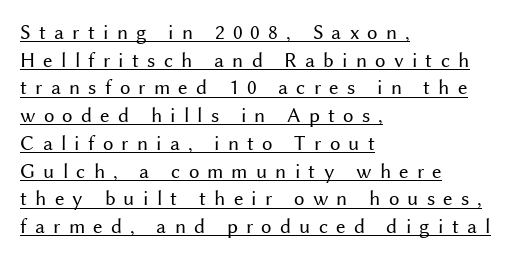
Q: Is the text bold? A: No.
Q: Is the text italic (slanted)? A: No, it is upright.
Q: Is the text underlined? A: Yes.
Q: How is the paragraph aligned? A: Left-aligned.
Q: Is the spacing between letters normal or unusually wide? A: Unusually wide.
Q: Is the spacing between lines tight, normal or loose? A: Normal.
